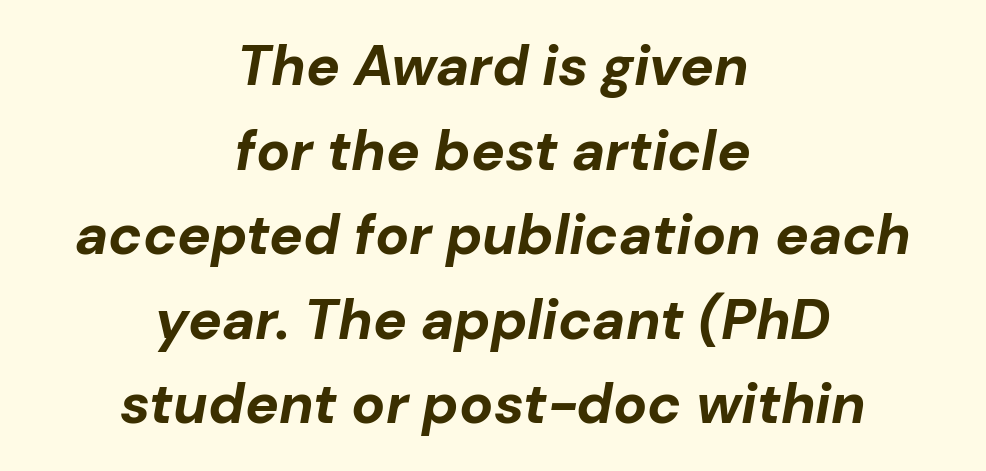
{"italic": "yes", "lean": "right", "slant_degrees": 10, "bold": "yes", "weight": "bold", "width": "normal", "stroke_contrast": "low", "x_height": "medium", "monospaced": "no", "underline": "no", "align": "center", "line_spacing": "normal", "line_spacing_ratio": 1.51, "letter_spacing": "normal", "letter_spacing_em": 0.0, "glyph_px": 56}
